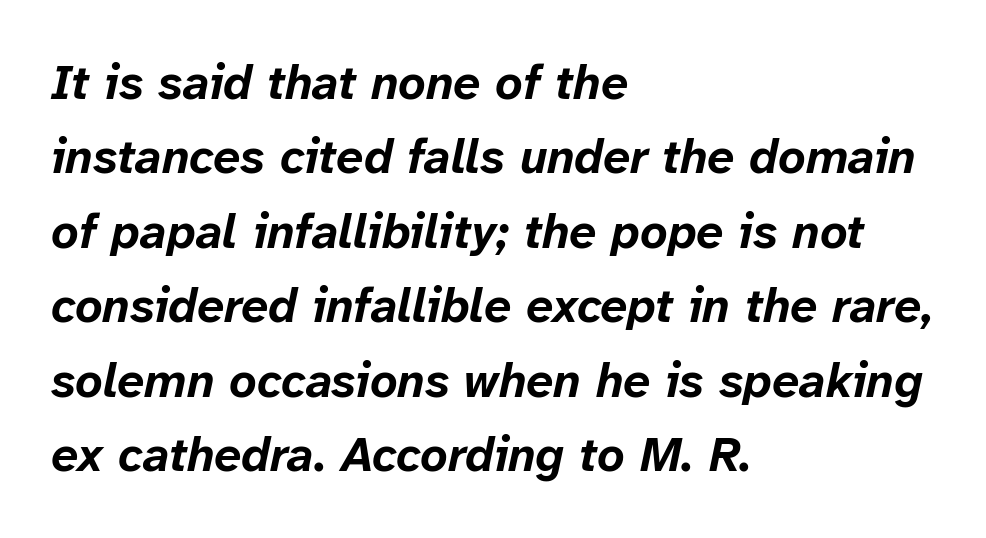
The image shows 48 px bold type, italic (leaning right); set left-aligned, normal line spacing (1.55x), normal letter spacing, not underlined; low stroke contrast and a medium x-height.
